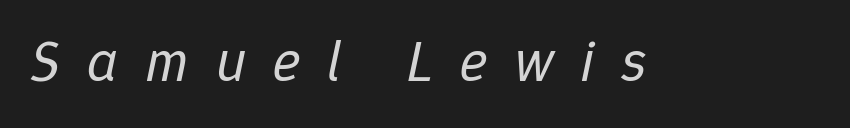
The image shows 58 px regular-weight type, italic (leaning right); set unusually wide letter spacing (+0.47 em), not underlined; low stroke contrast and a medium x-height.
